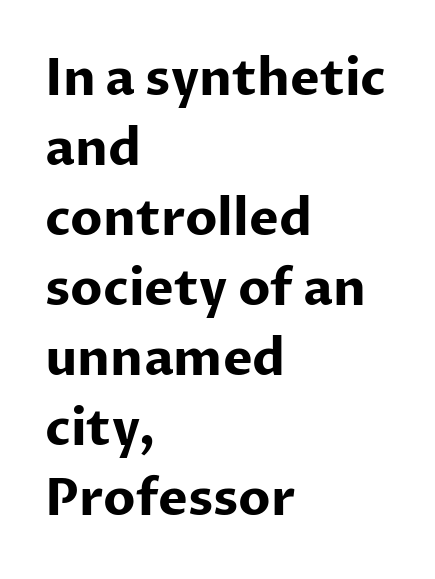
The passage shown is typed in a proportional face where columns would drift. The rendering uses a moderate line-height, typical for paragraphs. Stroke thickness is high; the sample reads as a true bold. Upright lettering throughout. The letters carry no serifs — their stems end cleanly without finishing strokes. Teacher's note: observe the even left margin — that is flush-left alignment.
